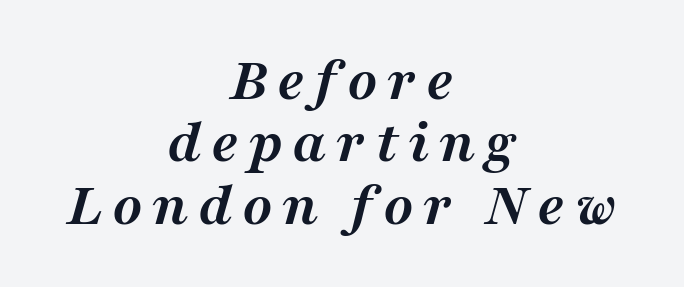
{"serif": "yes", "italic": "yes", "lean": "right", "slant_degrees": 16, "bold": "yes", "weight": "semibold", "width": "normal", "stroke_contrast": "medium", "x_height": "medium", "monospaced": "no", "underline": "no", "align": "center", "line_spacing": "tight", "line_spacing_ratio": 0.99, "glyph_px": 63}
